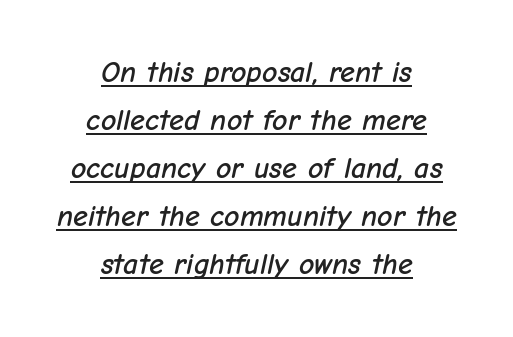
{"italic": "yes", "lean": "right", "slant_degrees": 12, "width": "normal", "stroke_contrast": "low", "x_height": "medium", "monospaced": "no", "underline": "yes", "align": "center", "line_spacing": "normal", "line_spacing_ratio": 1.6, "letter_spacing": "normal", "letter_spacing_em": 0.0, "glyph_px": 30}
